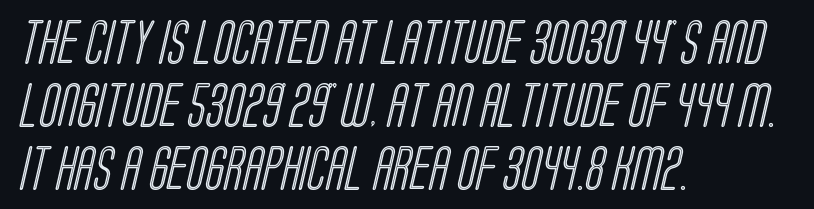
Q: Is the text underlined? A: No.
Q: How is the paragraph aligned? A: Left-aligned.
Q: Is the spacing between letters normal or unusually wide? A: Normal.
Q: Is the spacing between lines tight, normal or loose? A: Normal.
Q: Width (condensed, normal, or wide)? A: Condensed.
Q: x-height? A: Large.
Q: Monospaced? A: No.
